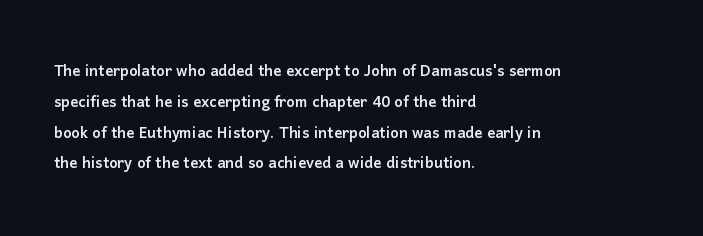
Q: Is the text italic (slanted)? A: No, it is upright.
Q: Is the text underlined? A: No.
Q: How is the paragraph aligned? A: Left-aligned.
Q: Is the spacing between letters normal or unusually wide? A: Normal.
Q: Is the spacing between lines tight, normal or loose? A: Normal.
